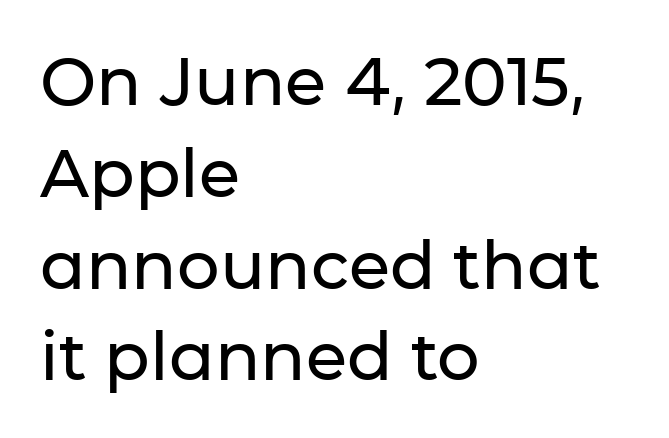
{"serif": "no", "italic": "no", "width": "normal", "stroke_contrast": "low", "x_height": "medium", "monospaced": "no", "underline": "no", "align": "left", "line_spacing": "normal", "line_spacing_ratio": 1.37, "letter_spacing": "normal", "letter_spacing_em": 0.0, "glyph_px": 67}
